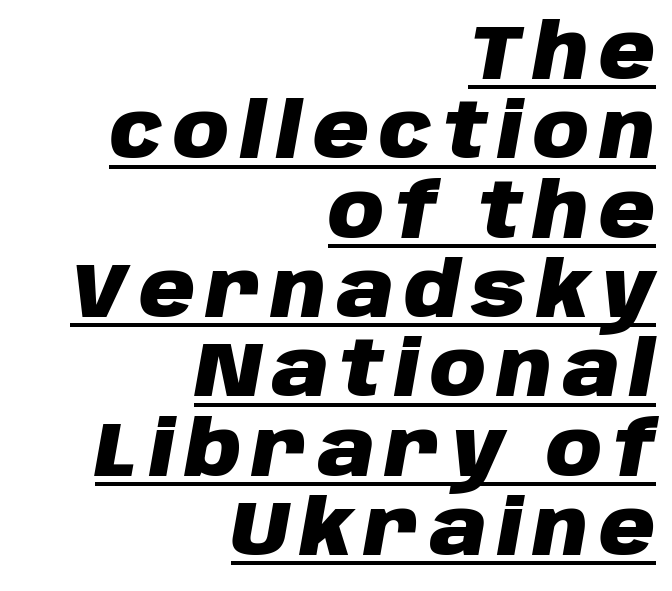
The image shows 77 px heavy type, italic (leaning right); set right-aligned, tight line spacing (1.03x), underlined; low stroke contrast and a large x-height.
